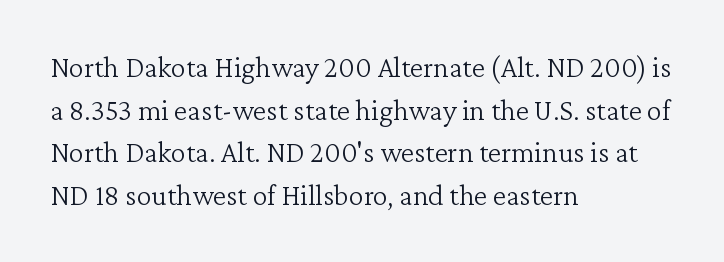
The image shows 30 px light serif type, upright; set left-aligned, normal line spacing (1.42x), normal letter spacing, not underlined; low stroke contrast and a medium x-height.
